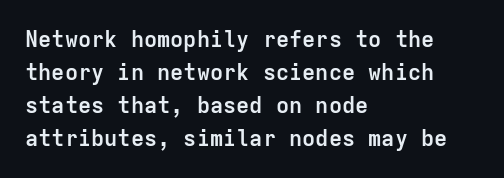
Q: Is the text bold? A: Yes.
Q: Is the text italic (slanted)? A: No, it is upright.
Q: Is the text underlined? A: No.
Q: How is the paragraph aligned? A: Left-aligned.
Q: Is the spacing between letters normal or unusually wide? A: Normal.
Q: Is the spacing between lines tight, normal or loose? A: Normal.
